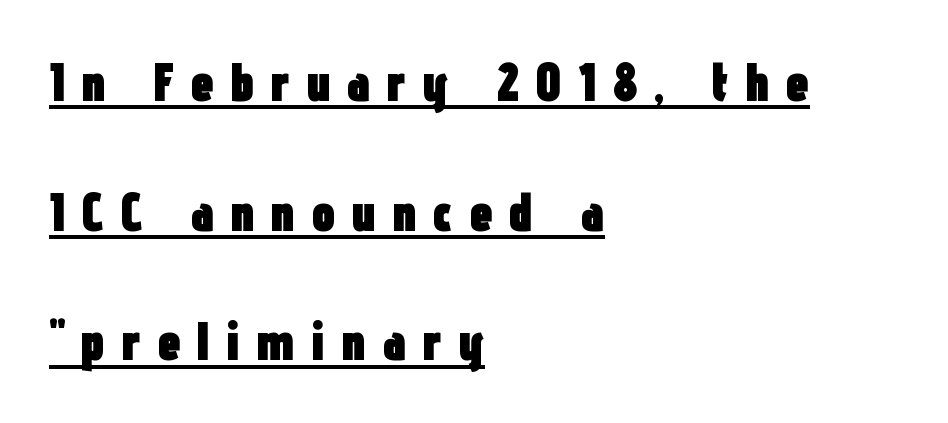
Q: Is the text bold? A: Yes.
Q: Is the text italic (slanted)? A: No, it is upright.
Q: Is the typeface a serif or a sans-serif typeface? A: Sans-serif.
Q: Is the text underlined? A: Yes.
Q: How is the paragraph aligned? A: Left-aligned.
Q: Is the spacing between letters normal or unusually wide? A: Unusually wide.
Q: Is the spacing between lines tight, normal or loose? A: Loose.
Q: Width (condensed, normal, or wide)? A: Condensed.
Q: Stroke contrast? A: Low.
Q: x-height? A: Medium.
Q: Monospaced? A: No.
